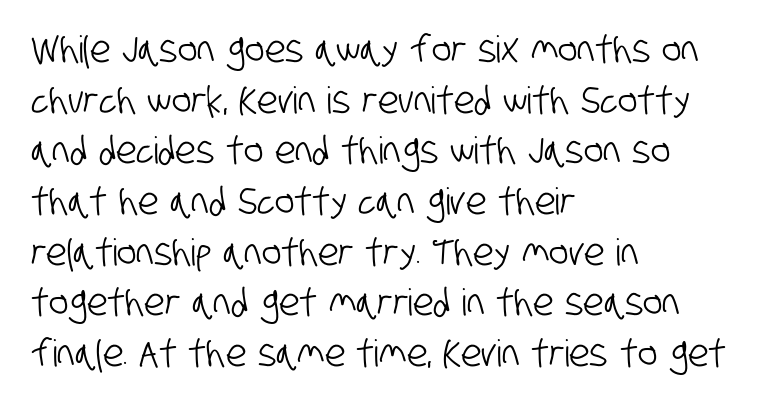
All the whitespace from short lines collects on the right. The rendering uses natural spacing where letterforms have individual widths. Is there much room between lines? A standard amount, neither cramped nor airy. Short note: letters normally spaced.
